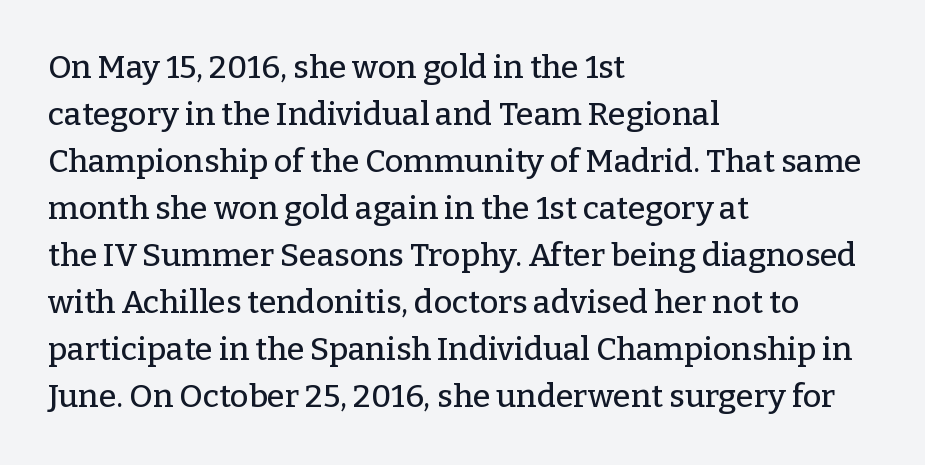
The image shows 32 px serif type, upright; set left-aligned, normal line spacing (1.47x), normal letter spacing, not underlined; low stroke contrast and a medium x-height.
